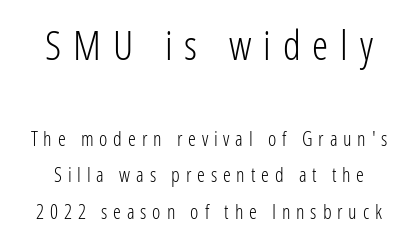
The image shows 41 px light, condensed sans-serif type, upright; set centered, line spacing 1.83x, unusually wide letter spacing (+0.29 em), not underlined; the first (top) block is 2.05x larger; low stroke contrast and a medium x-height.
